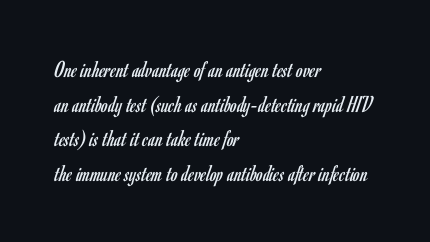
Regarding leading, the lines here are spaced in the standard way. The letters look calm and open, with moderate or lighter stems. Layout note: lines flush left. The rendering keeps characters at their native spacing. Underline: absent.
